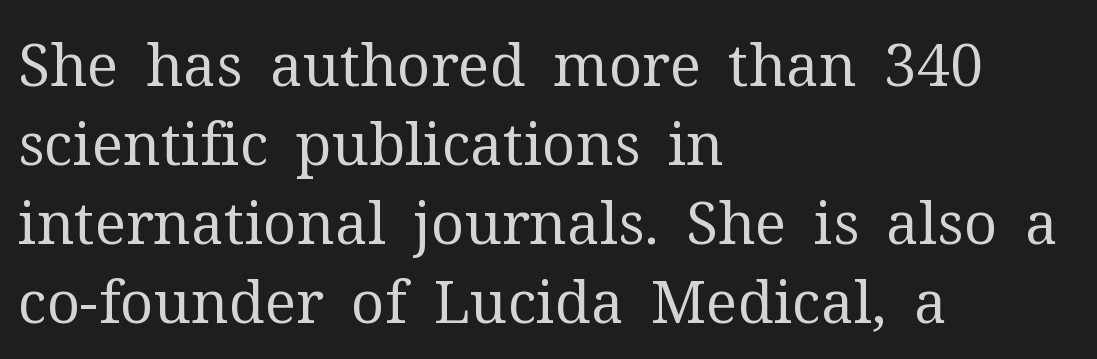
The image shows 59 px regular-weight serif type, upright; set left-aligned, normal line spacing (1.34x), normal letter spacing, not underlined; medium stroke contrast and a medium x-height.
